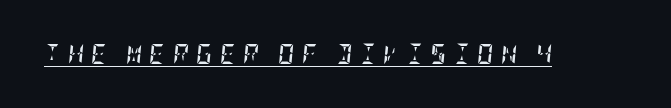
Quick note: italic. The line texture is sparse and dotted thanks to wide tracking. Compared with an ordinary text face, these strokes are far heavier — a full bold. In designer terms, the underline attribute is active on this setting.
